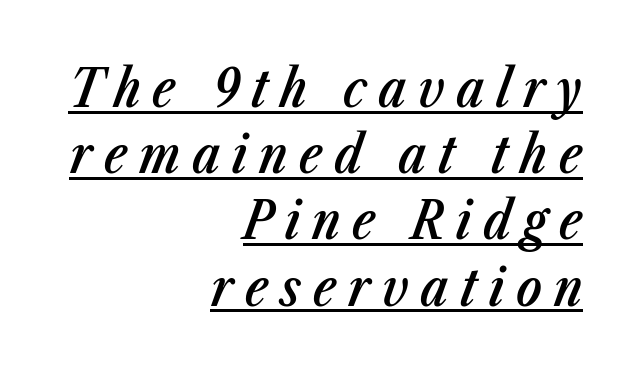
The image shows 53 px semibold, condensed type, italic (leaning right); set right-aligned, normal line spacing (1.25x), unusually wide letter spacing (+0.22 em), underlined; low stroke contrast and a medium x-height.
